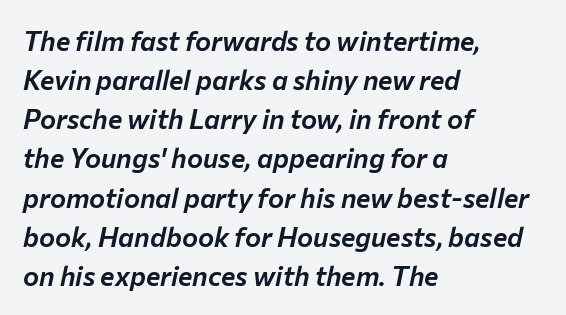
The type is set solid horizontally, with unmodified tracking. Each line starts at the same left margin while the right side varies. Notice how the stems are inclined rather than vertical — that's the hallmark of italics. Honestly, the row spacing looks completely unremarkable. Only glyphs here, with clear space below each row.
